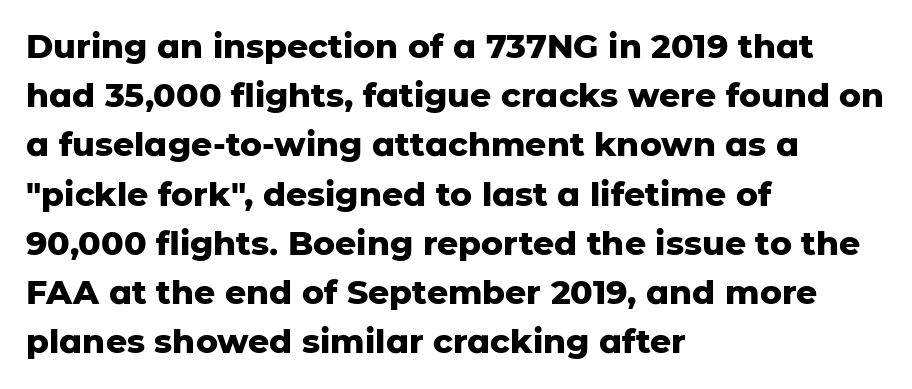
{"serif": "no", "italic": "no", "bold": "yes", "weight": "heavy", "width": "normal", "stroke_contrast": "low", "x_height": "medium", "monospaced": "no", "underline": "no", "align": "left", "line_spacing": "normal", "line_spacing_ratio": 1.49, "letter_spacing": "normal", "letter_spacing_em": 0.0, "glyph_px": 33}
